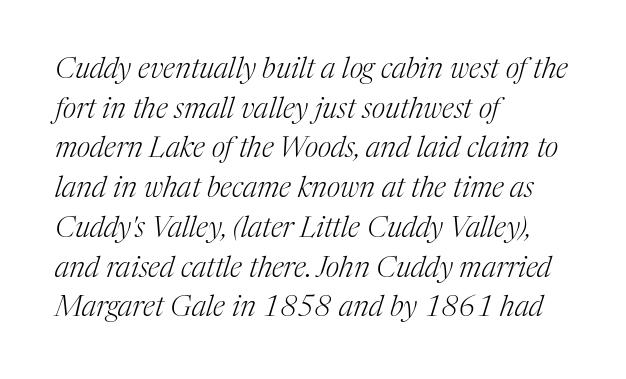
The image shows 29 px light serif type, italic (leaning right); set left-aligned, normal line spacing (1.37x), normal letter spacing, not underlined; medium stroke contrast and a medium x-height.
